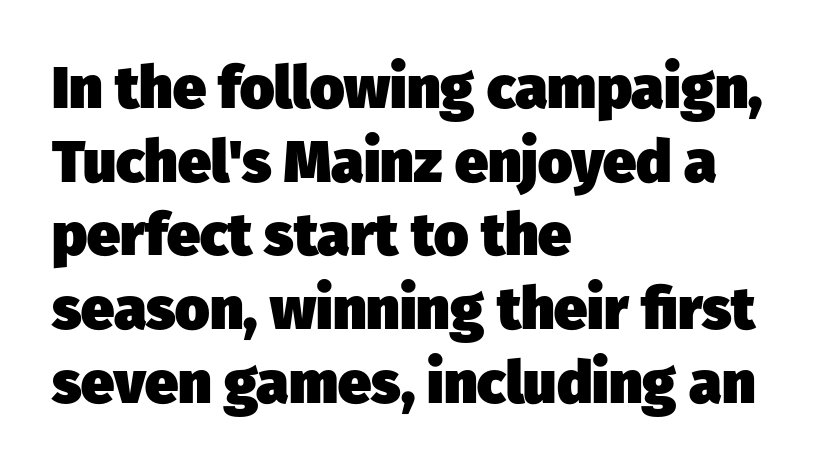
{"serif": "no", "bold": "yes", "weight": "heavy", "width": "normal", "stroke_contrast": "low", "x_height": "medium", "monospaced": "no", "underline": "no", "align": "left", "line_spacing": "normal", "line_spacing_ratio": 1.25, "letter_spacing": "normal", "letter_spacing_em": 0.0, "glyph_px": 59}
